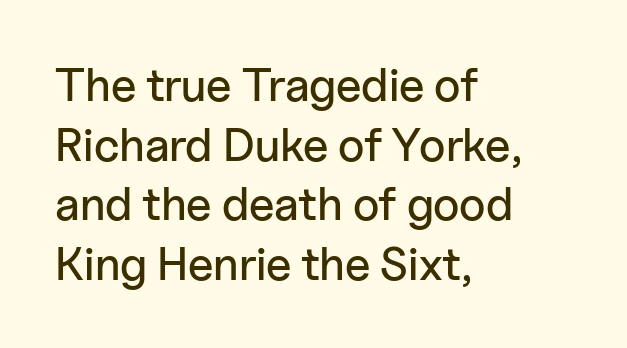
Q: Is the text italic (slanted)? A: No, it is upright.
Q: Is the typeface a serif or a sans-serif typeface? A: Sans-serif.
Q: Is the text underlined? A: No.
Q: How is the paragraph aligned? A: Left-aligned.
Q: Is the spacing between letters normal or unusually wide? A: Normal.
Q: Is the spacing between lines tight, normal or loose? A: Normal.
Q: Width (condensed, normal, or wide)? A: Normal.
Q: Stroke contrast? A: Low.
Q: x-height? A: Medium.
Q: Monospaced? A: No.
